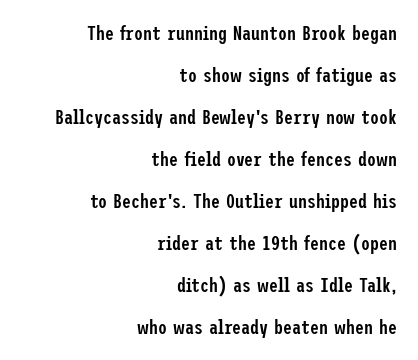
{"italic": "no", "bold": "semi", "underline": "no", "align": "right", "line_spacing": "loose", "line_spacing_ratio": 2.1, "letter_spacing": "normal", "letter_spacing_em": 0.0, "glyph_px": 20}
